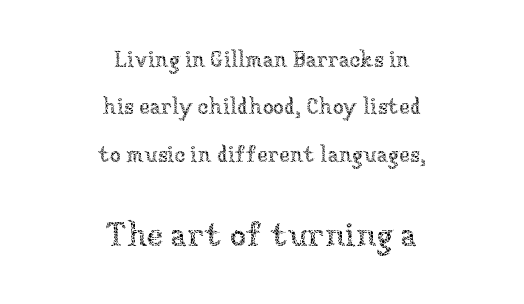
This sample has the flowing, uneven cadence of proportional lettering. The rag falls on both sides of this text block equally. The lettering stays uniformly vertical, giving the passage a roman look. Widely set lines give the paragraph a tall, airy silhouette.
